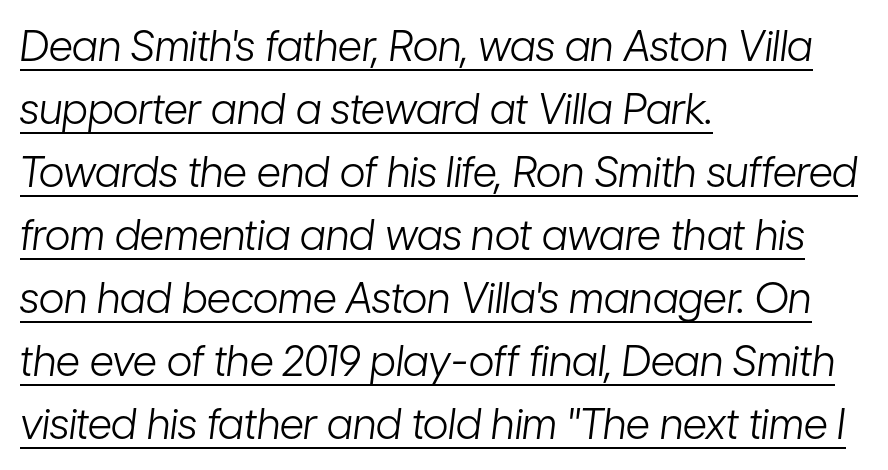
The image shows 42 px light, condensed type, italic (leaning right); set left-aligned, normal line spacing (1.5x), normal letter spacing, underlined; low stroke contrast and a medium x-height.
